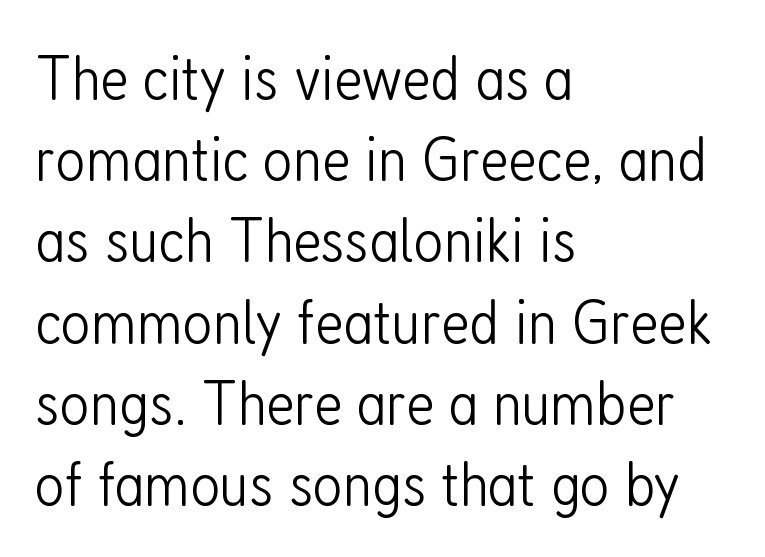
Reading down the column, the eye jumps a familiar distance to each next line. This sample is left-justified, so line endings fall wherever the words run out. A typesetter would call this zero additional tracking. Is this a heavy cut? Hardly; it is regular or lighter.
